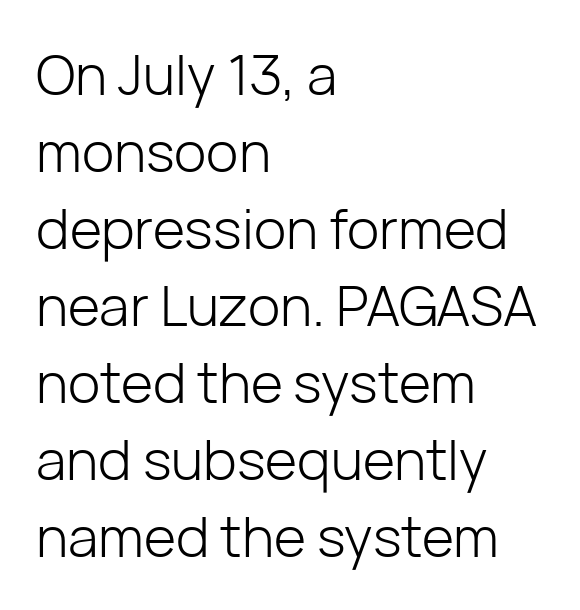
These glyphs show unthickened strokes, regular width or finer. Nothing sits at the stroke ends, so this counts as sans-serif. Honestly, the row spacing looks completely unremarkable. The type sits square on the baseline with zero lean.
